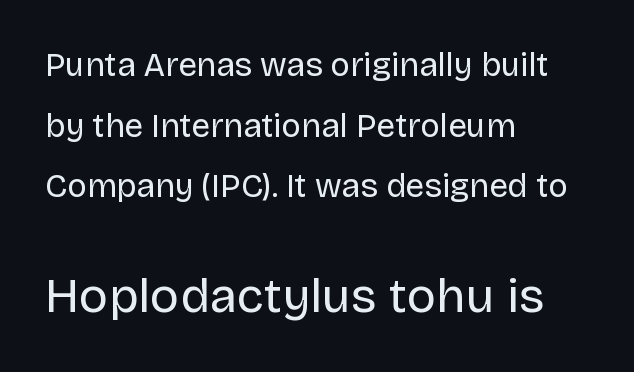
{"serif": "no", "italic": "no", "bold": "no", "weight": "regular", "width": "normal", "stroke_contrast": "low", "x_height": "large", "monospaced": "no", "underline": "no", "align": "left", "line_spacing_ratio": 1.84, "letter_spacing": "normal", "letter_spacing_em": 0.0, "larger_block": "second", "size_ratio": 1.48, "glyph_px": 49}
